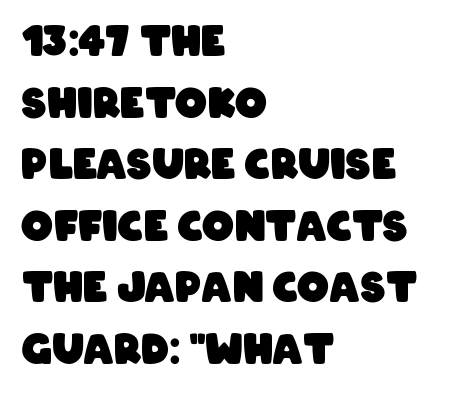
{"serif": "no", "bold": "yes", "weight": "heavy", "width": "condensed", "stroke_contrast": "low", "x_height": "large", "monospaced": "no", "underline": "no", "align": "left", "line_spacing": "normal", "line_spacing_ratio": 1.54, "letter_spacing": "normal", "letter_spacing_em": 0.0, "glyph_px": 40}
